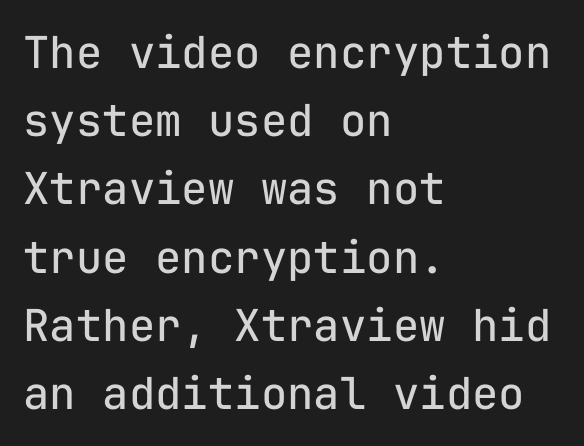
{"serif": "no", "italic": "no", "bold": "no", "weight": "regular", "width": "normal", "stroke_contrast": "low", "x_height": "medium", "monospaced": "yes", "underline": "no", "align": "left", "line_spacing": "normal", "line_spacing_ratio": 1.55, "letter_spacing": "normal", "letter_spacing_em": 0.0, "glyph_px": 44}
